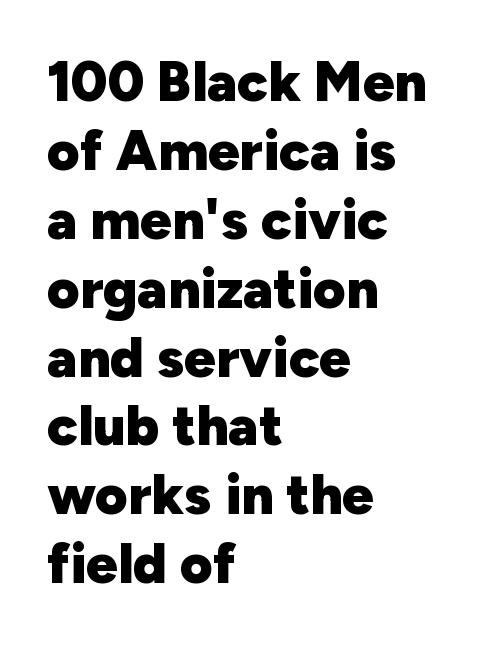
The image shows 56 px heavy sans-serif type, upright; set left-aligned, line spacing 1.23x, normal letter spacing, not underlined; low stroke contrast and a medium x-height.
